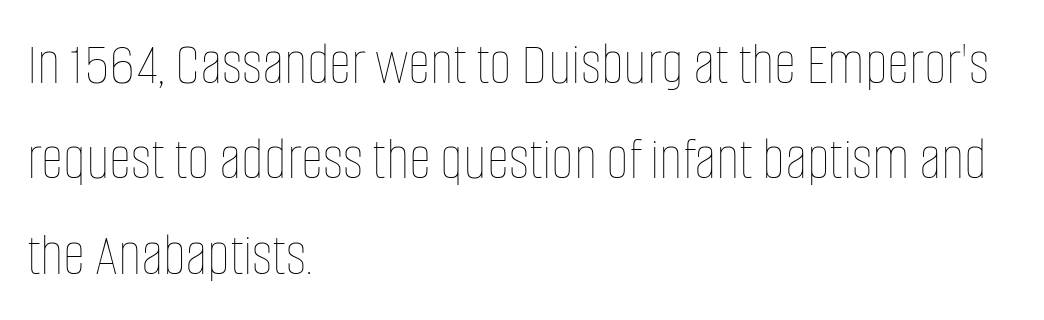
Has an underline been added? It has not. A normal amount of white space separates one row of letters from the next. The face used here is proportionally spaced, like ordinary book or web type. Look at the tracking — it's just the regular setting, nothing added. In CSS terms this would be text-align: left.
